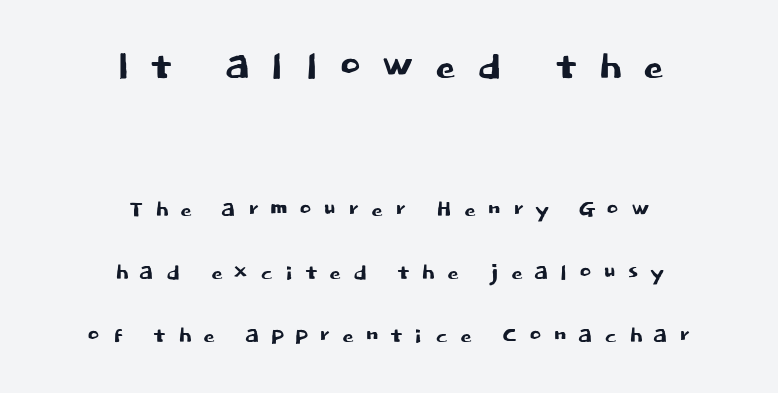
Visually the block forms a symmetrical silhouette, jagged on both flanks. Caption: upper text group enlarged, lower text group reduced. No feet cap the strokes, marking this as sans-serif type. Compared with typical paragraphs, the rows here are farther apart. No word sits above an underline. There is plenty of visible air inserted between adjacent glyphs.
